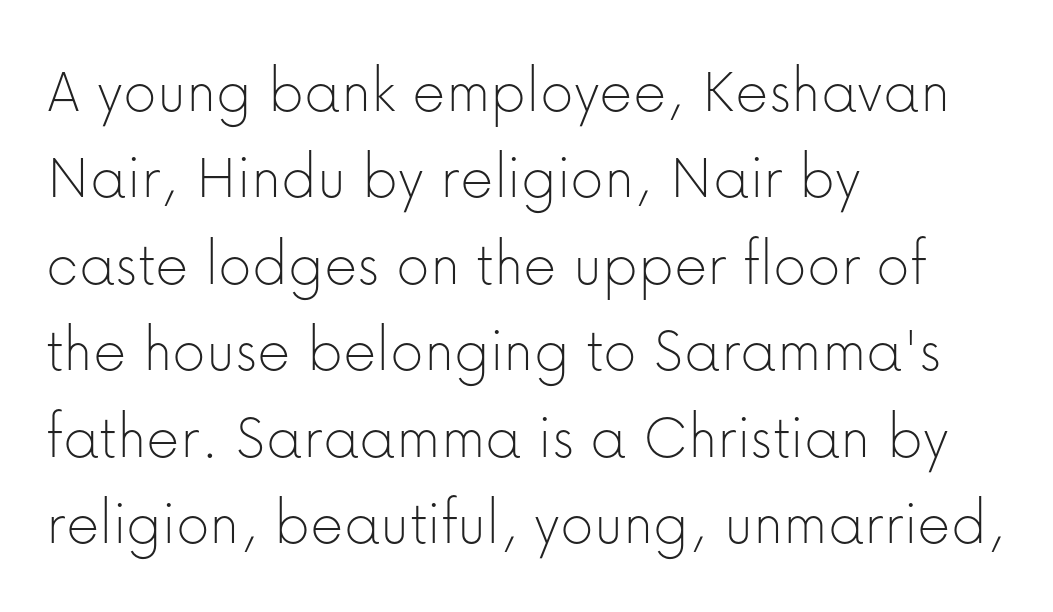
Classification — sans serif. The block of text has a typical density, with ordinary space between rows. Here the glyphs are tracked normally, forming tight word shapes. Ink coverage per letter is moderate at most. Just letters on the line, the space beneath them empty. If you drew a line through each stem, it would be perfectly vertical.
